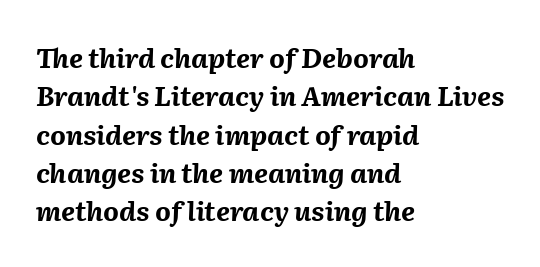
Lines of text with bare space underneath. Reading down the block, your eye returns to a fixed left position each line. Strong, thick strokes mark this as bold type. How would I describe the line gaps? Plain and ordinary.
